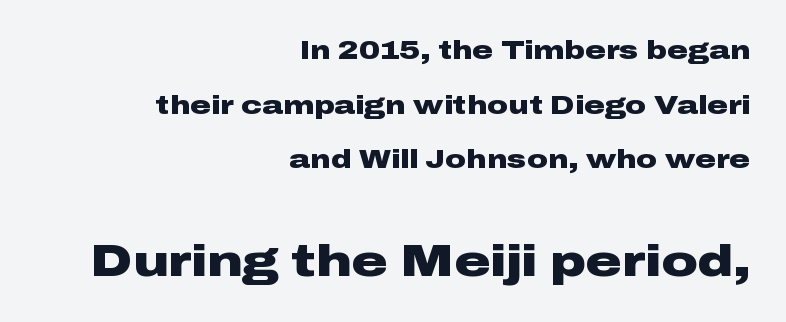
{"serif": "no", "italic": "no", "bold": "yes", "weight": "heavy", "width": "wide", "stroke_contrast": "low", "x_height": "medium", "monospaced": "no", "underline": "no", "align": "right", "line_spacing": "loose", "line_spacing_ratio": 2.1, "letter_spacing": "normal", "letter_spacing_em": 0.0, "larger_block": "second", "size_ratio": 1.73, "glyph_px": 45}
